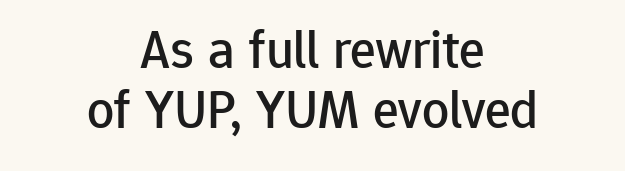
Q: Is the text italic (slanted)? A: No, it is upright.
Q: Is the typeface a serif or a sans-serif typeface? A: Sans-serif.
Q: Is the text underlined? A: No.
Q: How is the paragraph aligned? A: Centered.
Q: Is the spacing between letters normal or unusually wide? A: Normal.
Q: Is the spacing between lines tight, normal or loose? A: Tight.
Q: Width (condensed, normal, or wide)? A: Normal.
Q: Stroke contrast? A: Low.
Q: x-height? A: Medium.
Q: Monospaced? A: No.
